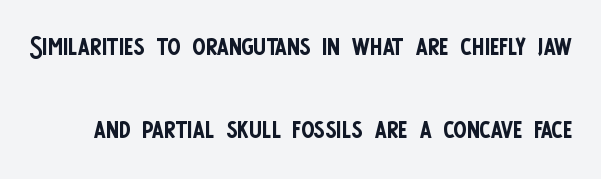
The image shows 39 px regular-weight, condensed sans-serif type, upright; set loose line spacing (2.12x), normal letter spacing, not underlined; low stroke contrast and a large x-height.
